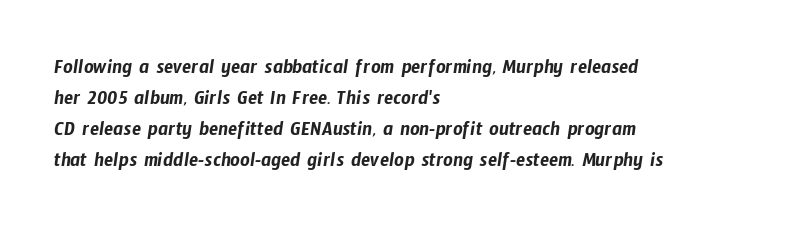
Q: Is the text underlined? A: No.
Q: How is the paragraph aligned? A: Left-aligned.
Q: Is the spacing between letters normal or unusually wide? A: Normal.
Q: Is the spacing between lines tight, normal or loose? A: Normal.
